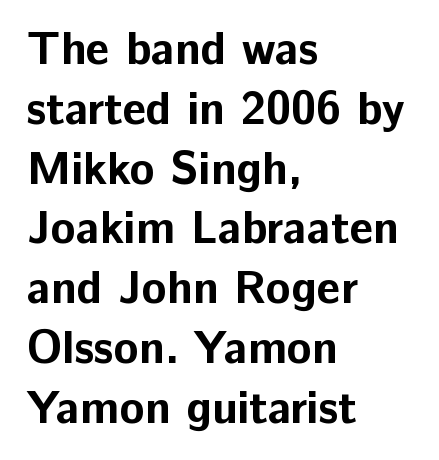
Is the letter spacing exaggerated? No — it looks like the ordinary default. Reading down the block, your eye returns to a fixed left position each line. Proportional: the letters do not fall into vertical columns. A typesetter would call this leading conventional body-copy spacing. The characters display no serif detailing; their extremities are plain.
